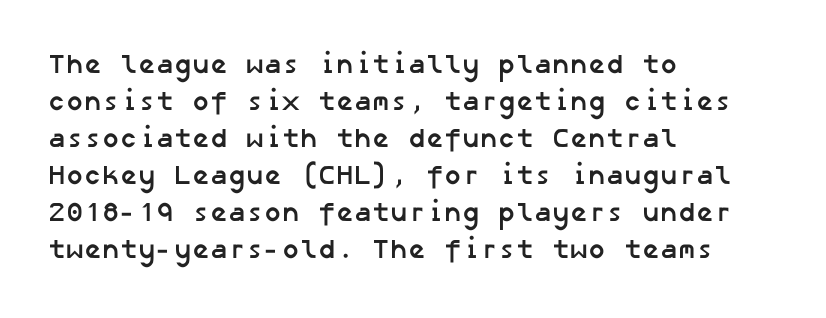
Words appear dense and cohesive because spacing is normal. The strip under each line holds only bare page. The glyphs have the mass of a bold cut. Quick note: interline space is typical. A classic flush-left, rag-right setting is used for this passage.
